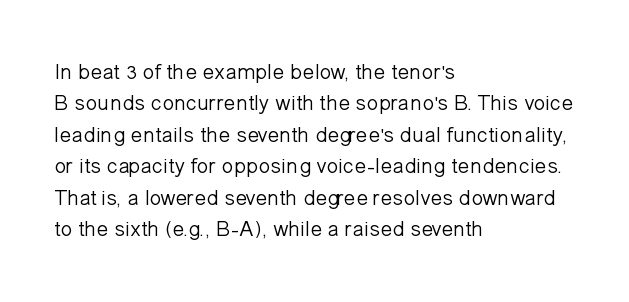
{"italic": "no", "bold": "no", "underline": "no", "align": "left", "line_spacing": "normal", "line_spacing_ratio": 1.43, "letter_spacing": "normal", "letter_spacing_em": 0.0, "glyph_px": 22}
